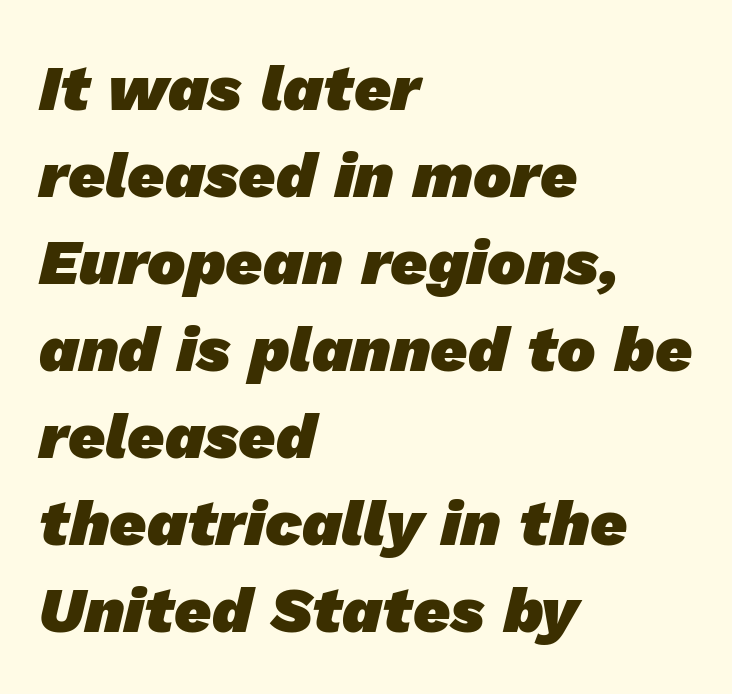
Bare-footed words on every line. These lines carry a lot of weight — the face is fully bold. You could not count columns in this text — the font is proportionally spaced. If you measured baseline to baseline, you'd find a middling distance. The paragraph shown leans on its left margin. The face used here is a sans, in the tradition of grotesques and geometrics.
